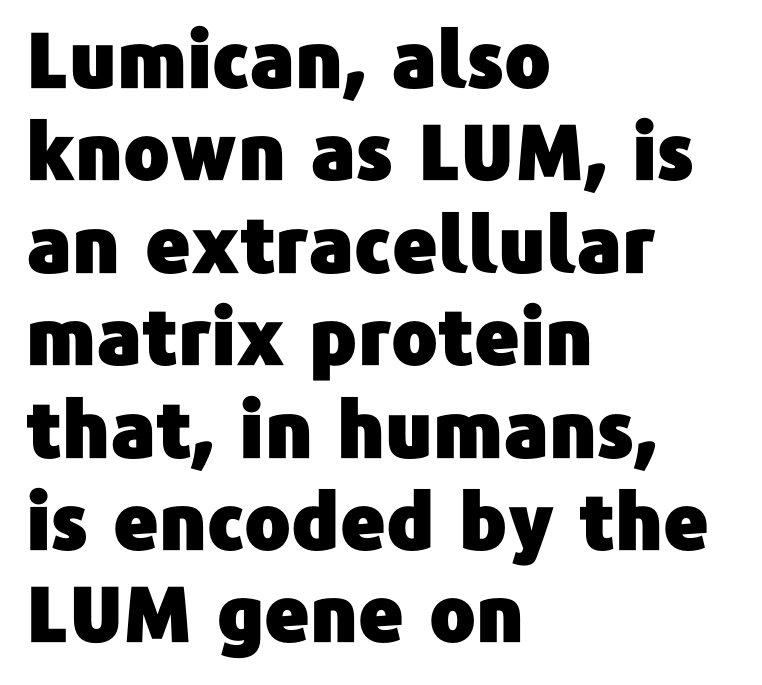
Type style note: lacks serifs. The specimen omits any rule beneath the text block's lines. Spacing verdict: proportional, widths tailored to each character. Reading down the block, your eye returns to a fixed left position each line. The line texture is even and compact thanks to regular tracking. Quick note: not italic, upright.
